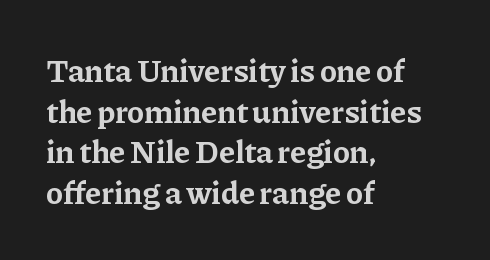
The passage shown is emphatically bold. Is this a fixed-width face? No — the glyphs have proportional, varying widths. Small tapered or slab feet sit at the stroke ends, so this counts as serif. A student would call this left alignment; a typographer would say flush left, rag right.
